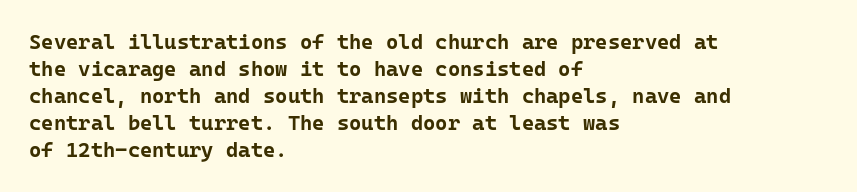
The space directly below the letters is spotless. In terms of leading, this rendering sits right in the middle. Notice how the stems are strictly vertical — no italics here. Honestly, the letter spacing is just normal — you wouldn't notice it. Typesetter's note: full bold, strokes at maximum text heaviness.
